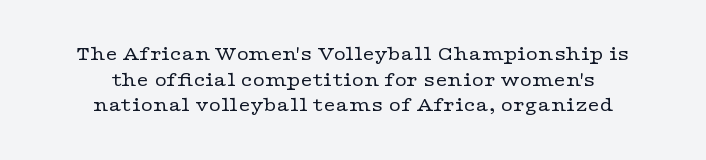
Q: Is the text bold? A: No.
Q: Is the text italic (slanted)? A: No, it is upright.
Q: Is the text underlined? A: No.
Q: How is the paragraph aligned? A: Centered.
Q: Is the spacing between letters normal or unusually wide? A: Normal.
